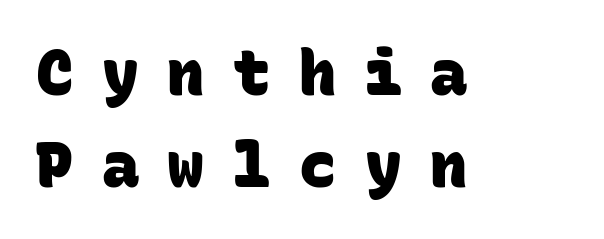
The paragraph shown leans on its left margin. The rendering uses a bold face; every stroke is thick and dark. A typesetter would label this face a sans. If you measured baseline to baseline, you'd find a middling distance. Words appear elongated and porous because spacing is wide. Every character here occupies the same horizontal width, giving the sample a typewriter-like rhythm.
